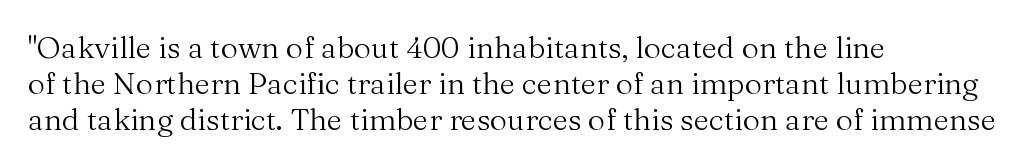
Q: Is the text bold? A: No.
Q: Is the text italic (slanted)? A: No, it is upright.
Q: Is the typeface a serif or a sans-serif typeface? A: Serif.
Q: Is the text underlined? A: No.
Q: How is the paragraph aligned? A: Left-aligned.
Q: Is the spacing between letters normal or unusually wide? A: Normal.
Q: Width (condensed, normal, or wide)? A: Normal.
Q: Stroke contrast? A: Medium.
Q: x-height? A: Medium.
Q: Monospaced? A: No.
